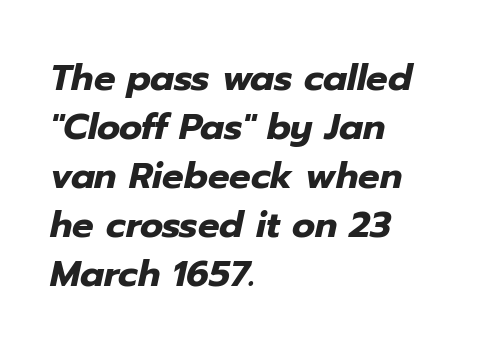
Q: Is the text bold? A: Yes.
Q: Is the text italic (slanted)? A: Yes, it leans right by about 12 degrees.
Q: Is the text underlined? A: No.
Q: How is the paragraph aligned? A: Left-aligned.
Q: Is the spacing between letters normal or unusually wide? A: Normal.
Q: Is the spacing between lines tight, normal or loose? A: Normal.
Q: Width (condensed, normal, or wide)? A: Normal.
Q: Stroke contrast? A: Low.
Q: x-height? A: Medium.
Q: Monospaced? A: No.
